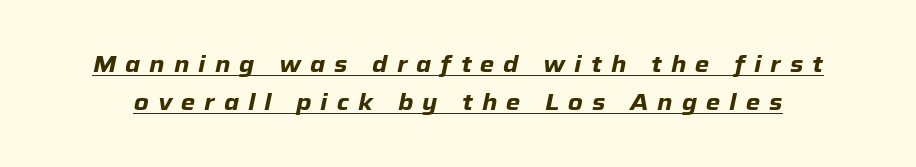
The image shows 23 px bold type, italic (leaning right); set normal line spacing (1.66x), unusually wide letter spacing (+0.39 em), underlined.
